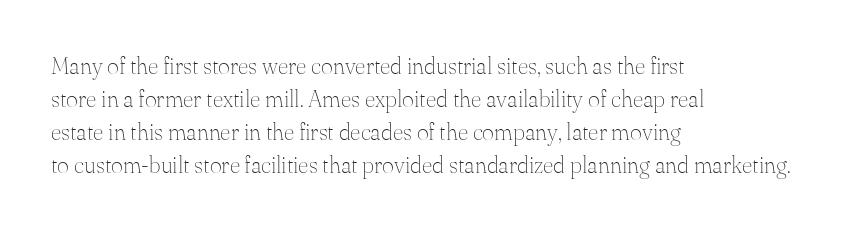
Honestly, the row spacing looks completely unremarkable. Caption: face not bold, strokes unweighted. Posture: vertical. This rendering features lettering with no underline. The setting favours the left margin, as ordinary paragraphs usually do.
